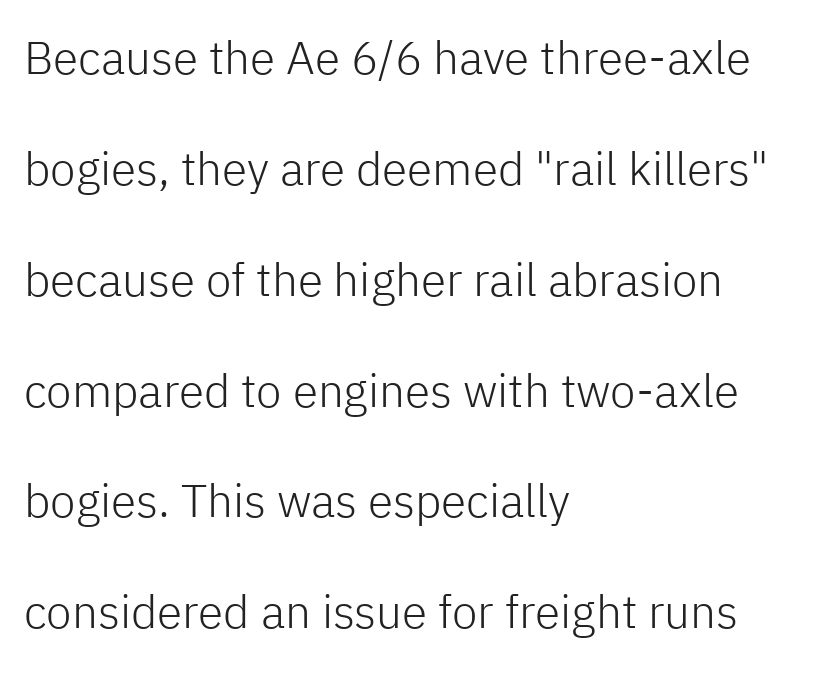
The image shows 46 px light sans-serif type, upright; set left-aligned, loose line spacing (2.41x), normal letter spacing, not underlined; low stroke contrast and a medium x-height.
